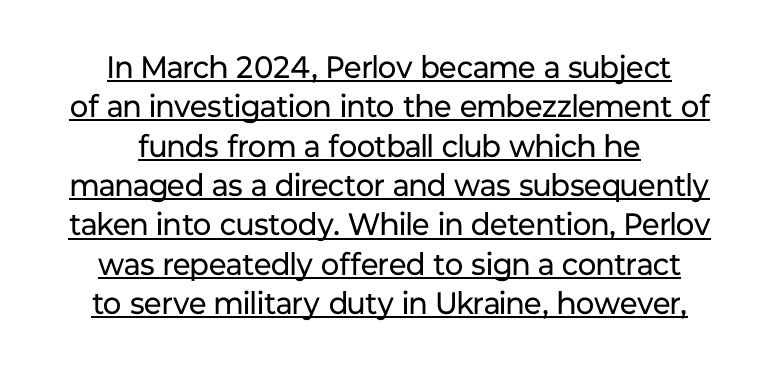
Does extra space separate the letters? No, they use regular spacing. The axis of the letterforms is exactly vertical. Heaviness? Minimal to ordinary, like unemphasized prose. Leftover space on each line is divided equally before and after the words.
